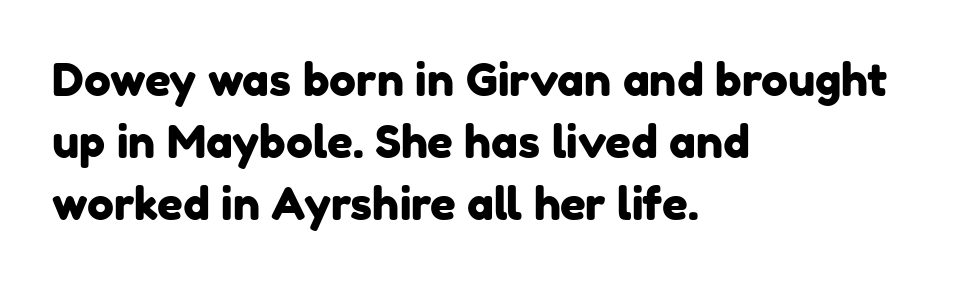
Students, observe: this is what conventionally led text looks like. Letter spacing: default. Underline: absent. This sample is left-justified, so line endings fall wherever the words run out. A typesetter would call this proportional, since set widths differ per character. Grotesque or geometric, the face here clearly has no serifs.
